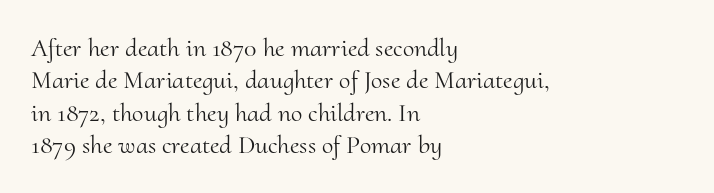
The image shows 26 px text type, upright; set left-aligned, normal line spacing (1.25x), normal letter spacing, not underlined.
